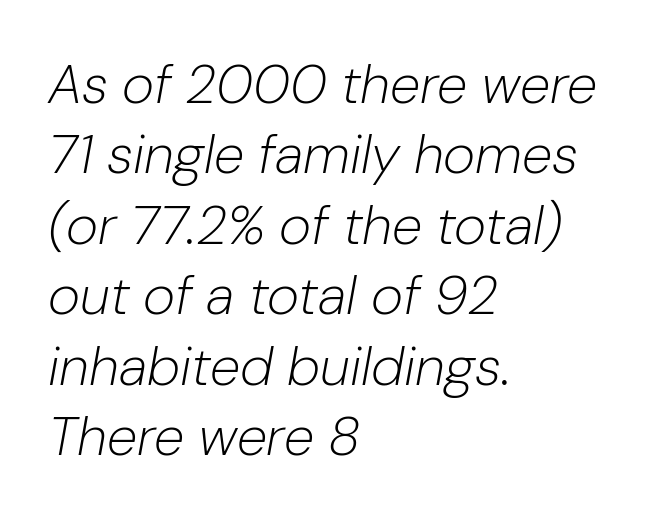
Q: Is the text bold? A: No.
Q: Is the text italic (slanted)? A: Yes, it leans right by about 10 degrees.
Q: Is the text underlined? A: No.
Q: How is the paragraph aligned? A: Left-aligned.
Q: Is the spacing between letters normal or unusually wide? A: Normal.
Q: Is the spacing between lines tight, normal or loose? A: Normal.
Q: Width (condensed, normal, or wide)? A: Normal.
Q: Stroke contrast? A: Low.
Q: x-height? A: Medium.
Q: Monospaced? A: No.
